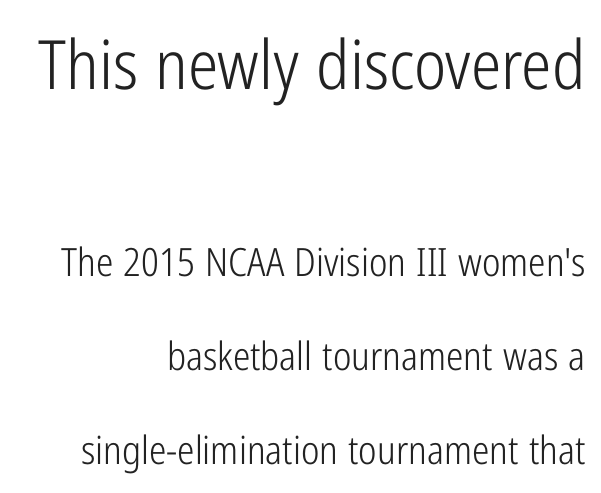
Look at the glyph heights: the upper group is clearly the bigger setting. Italic? Not at all — the glyphs are vertical. The characters are drawn with everyday or finer stroke widths. The tracking reads as untouched default to a designer's eye. Type style note: lacks serifs.
